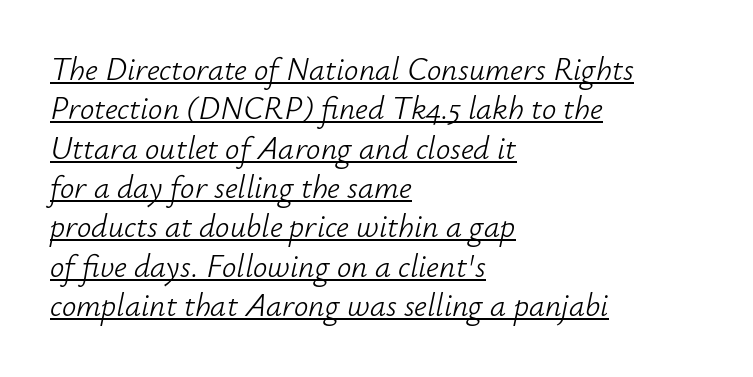
The image shows 32 px light type, italic (leaning right); set left-aligned, line spacing 1.23x, normal letter spacing, underlined; low stroke contrast and a small x-height.
